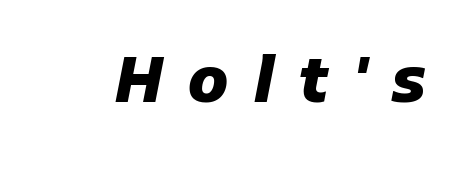
{"italic": "yes", "lean": "right", "slant_degrees": 11, "bold": "yes", "weight": "heavy", "width": "normal", "stroke_contrast": "low", "x_height": "medium", "monospaced": "no", "underline": "no", "letter_spacing": "wide", "letter_spacing_em": 0.38, "glyph_px": 63}
